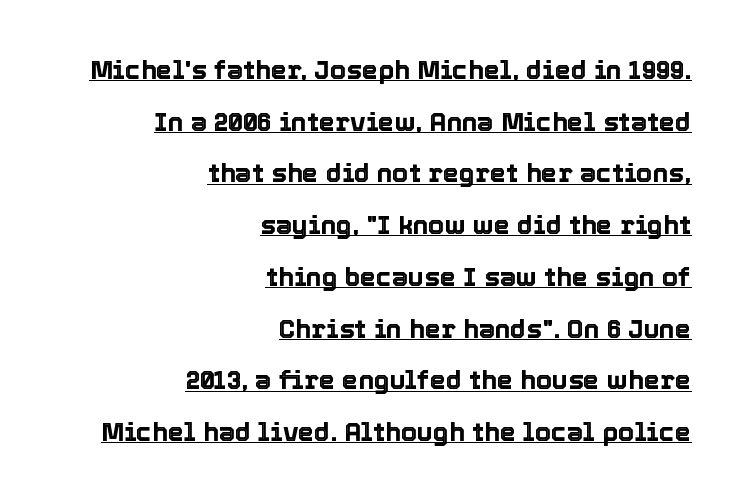
{"italic": "no", "underline": "yes", "align": "right", "line_spacing": "loose", "line_spacing_ratio": 1.99, "letter_spacing": "normal", "letter_spacing_em": 0.0, "glyph_px": 26}
